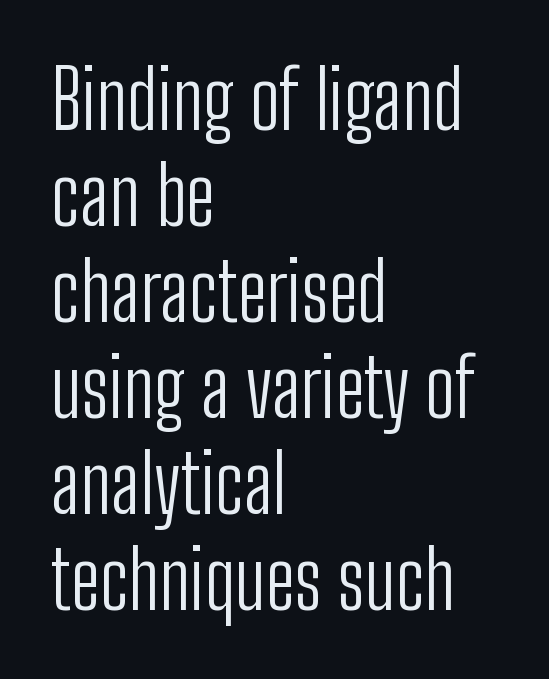
{"serif": "no", "italic": "no", "bold": "no", "weight": "light", "width": "condensed", "stroke_contrast": "low", "x_height": "medium", "monospaced": "no", "underline": "no", "align": "left", "line_spacing_ratio": 1.2, "letter_spacing": "normal", "letter_spacing_em": 0.0, "glyph_px": 80}
